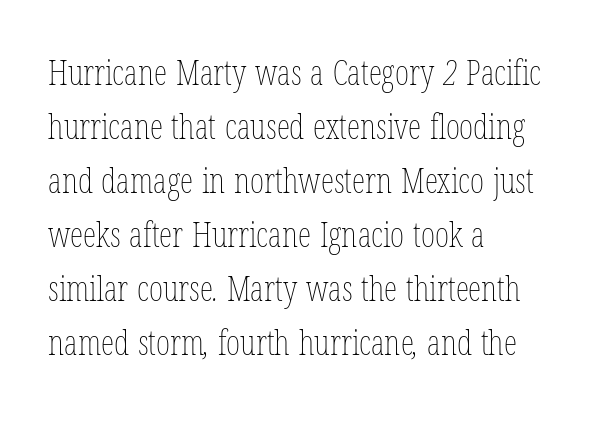
Normally led — the rows are evenly, conventionally spaced. Observe the ordinary spacing: letters are neighbours, not strangers. Clear beneath every line of the passage. Is the block centered? No — it sits flush against the left margin. Here the designer chose a conventional face with non-uniform glyph widths. Bold? No — there's no thickening of the strokes.
